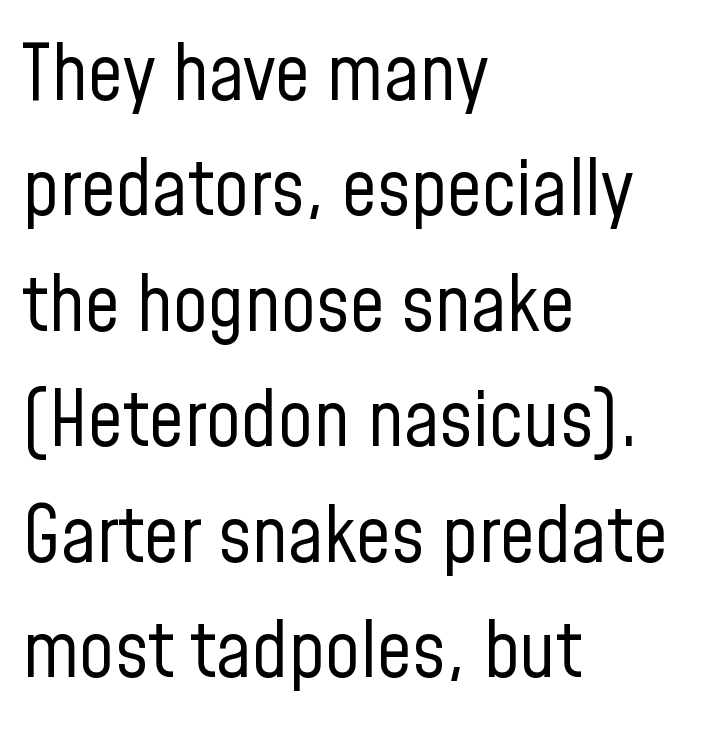
The image shows 78 px regular-weight, condensed sans-serif type, upright; set left-aligned, normal line spacing (1.48x), normal letter spacing, not underlined; low stroke contrast and a medium x-height.
